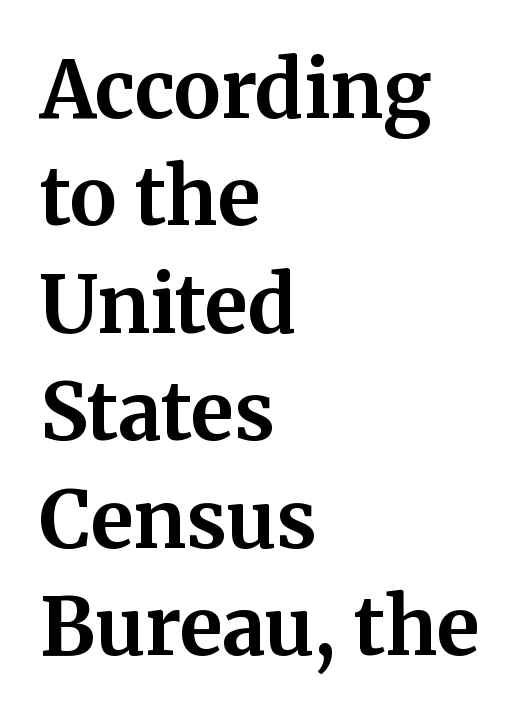
Q: Is the text bold? A: Yes.
Q: Is the text italic (slanted)? A: No, it is upright.
Q: Is the typeface a serif or a sans-serif typeface? A: Serif.
Q: Is the text underlined? A: No.
Q: How is the paragraph aligned? A: Left-aligned.
Q: Is the spacing between letters normal or unusually wide? A: Normal.
Q: Is the spacing between lines tight, normal or loose? A: Normal.
Q: Width (condensed, normal, or wide)? A: Normal.
Q: Stroke contrast? A: Medium.
Q: x-height? A: Medium.
Q: Monospaced? A: No.
